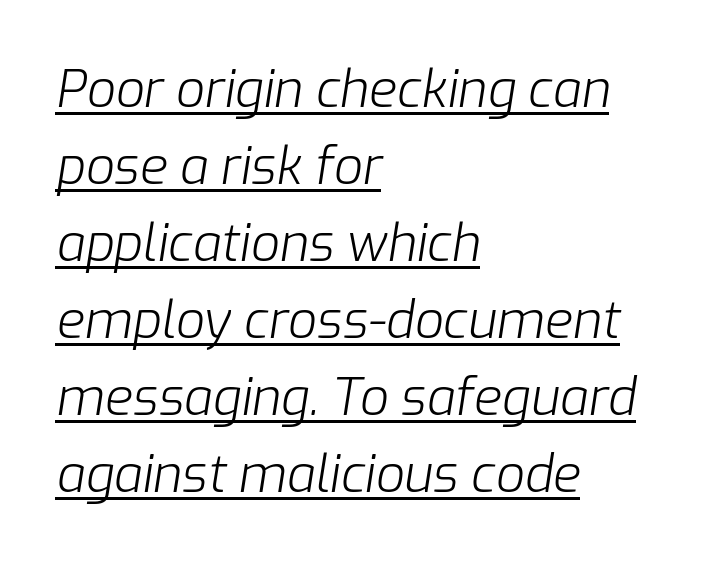
The image shows 51 px light type, italic (leaning right); set left-aligned, normal line spacing (1.51x), normal letter spacing, underlined; low stroke contrast and a medium x-height.
